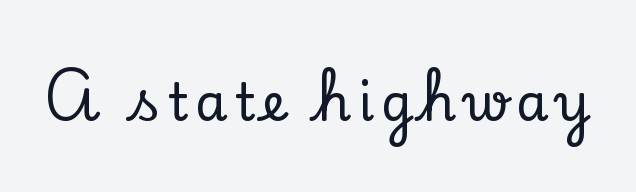
{"serif": "yes", "italic": "no", "width": "normal", "stroke_contrast": "low", "x_height": "small", "monospaced": "no", "underline": "no", "glyph_px": 52}
